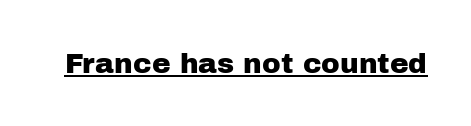
Q: Is the text italic (slanted)? A: No, it is upright.
Q: Is the typeface a serif or a sans-serif typeface? A: Sans-serif.
Q: Is the text underlined? A: Yes.
Q: Is the spacing between letters normal or unusually wide? A: Normal.
Q: Width (condensed, normal, or wide)? A: Normal.
Q: Stroke contrast? A: Low.
Q: x-height? A: Medium.
Q: Monospaced? A: No.
